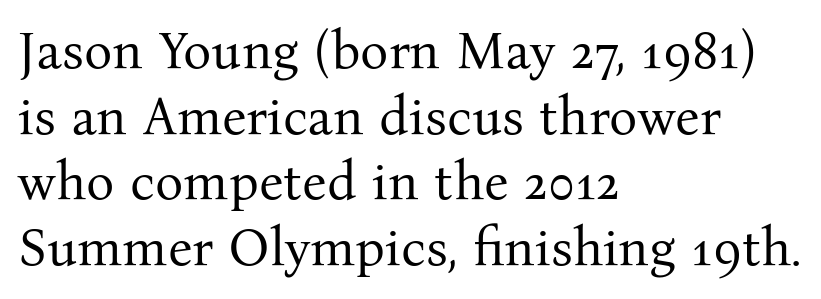
{"serif": "yes", "italic": "no", "bold": "no", "weight": "regular", "width": "normal", "stroke_contrast": "medium", "x_height": "medium", "monospaced": "no", "underline": "no", "align": "left", "line_spacing_ratio": 1.24, "letter_spacing": "normal", "letter_spacing_em": 0.0, "glyph_px": 53}
